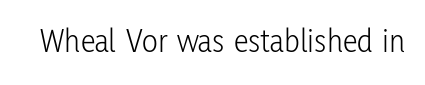
The image shows 33 px light, condensed sans-serif type, upright; set normal letter spacing, not underlined; low stroke contrast and a medium x-height.
